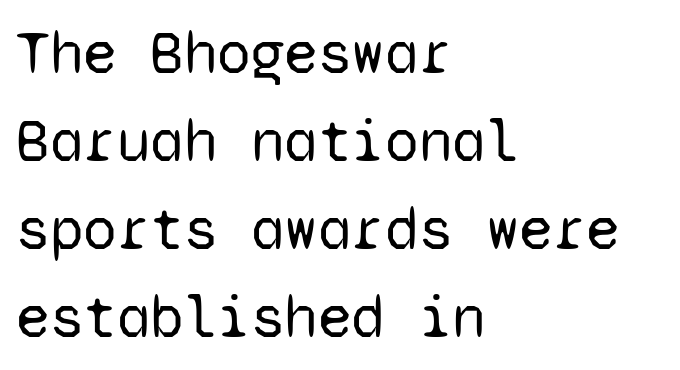
The image shows 61 px regular-weight sans-serif type, upright, monospaced; set left-aligned, normal line spacing (1.44x), normal letter spacing, not underlined; low stroke contrast and a medium x-height.
